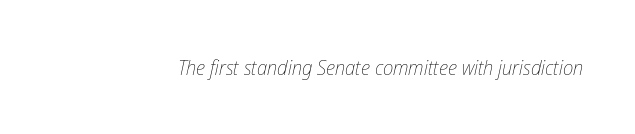
The image shows 21 px text type, italic (leaning right); set normal letter spacing, not underlined.
